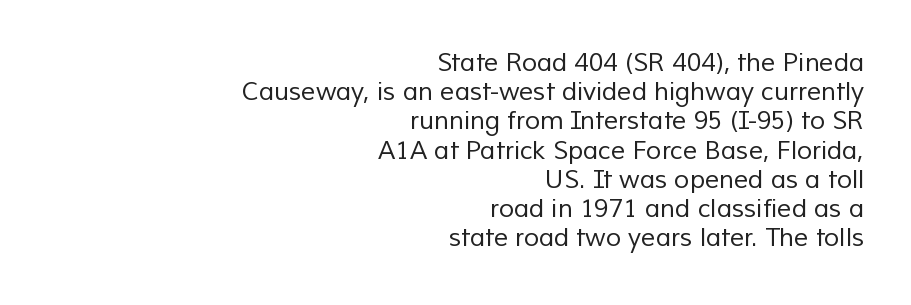
The image shows 25 px text type; set right-aligned, line spacing 1.17x, normal letter spacing, not underlined.
